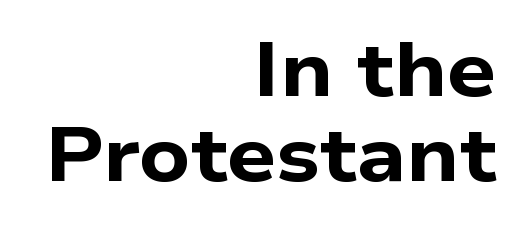
The image shows 77 px bold, wide sans-serif type; set right-aligned, tight line spacing (1.11x), normal letter spacing, not underlined; low stroke contrast and a medium x-height.
